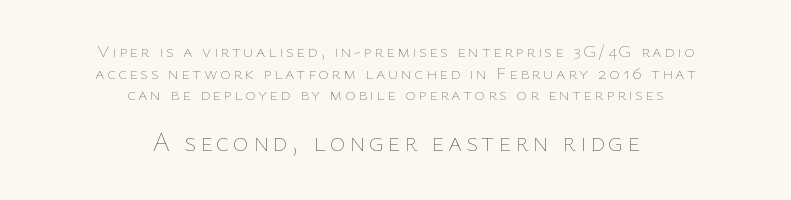
The image shows 27 px text type, upright; set centered, line spacing 1.2x, not underlined; the second (bottom) block is 1.5x larger.
